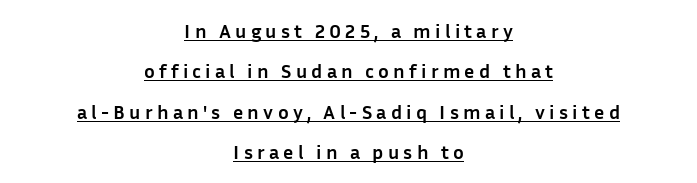
{"italic": "no", "bold": "yes", "underline": "yes", "align": "center", "line_spacing": "loose", "line_spacing_ratio": 2.02, "letter_spacing": "wide", "letter_spacing_em": 0.21, "glyph_px": 20}
